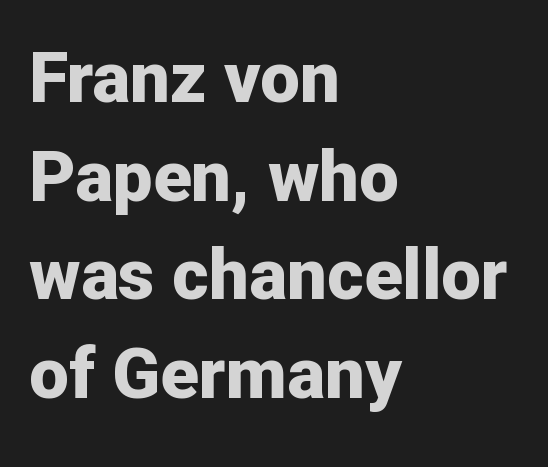
The image shows 71 px bold sans-serif type, upright; set left-aligned, normal line spacing (1.39x), normal letter spacing, not underlined; low stroke contrast and a medium x-height.
